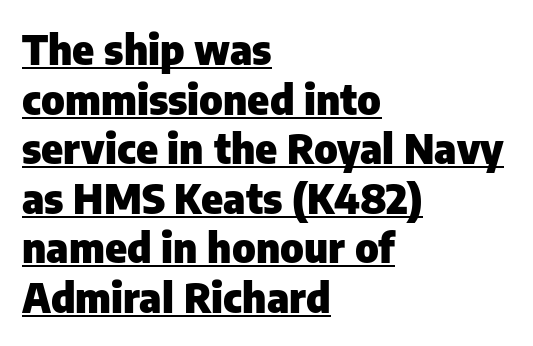
The string is rendered with underlining switched on. To sum up the face: it is a sans, with no serifs. You could not count columns in this text — the font is proportionally spaced. Standard letterfit; no display-style spreading of the glyphs. Italic: no, the glyphs are upright roman.
